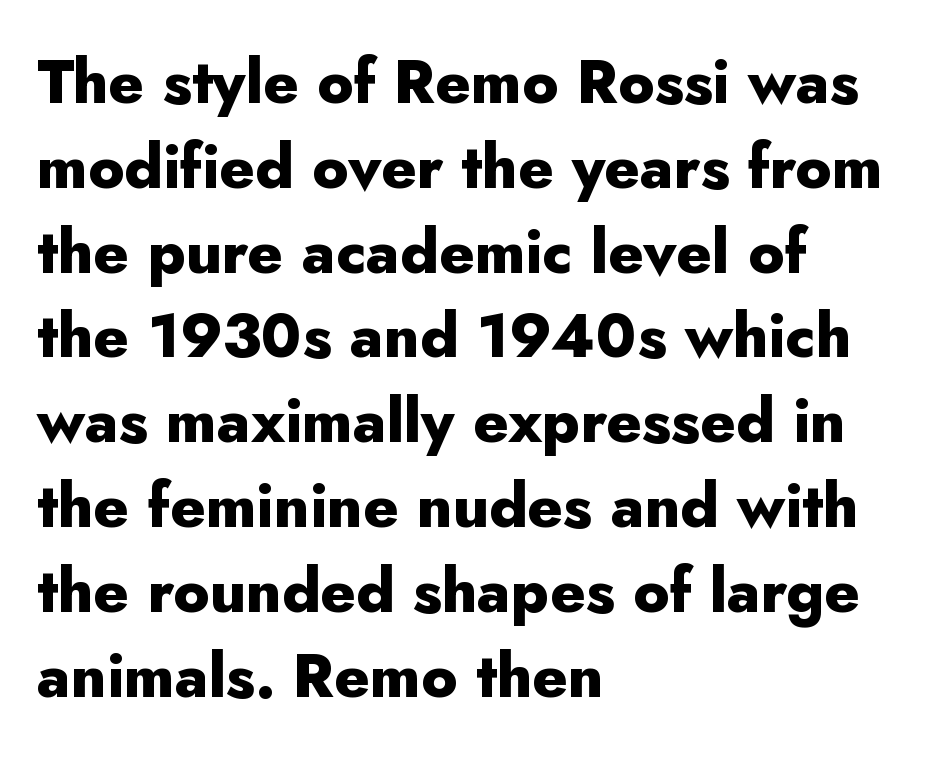
{"serif": "no", "italic": "no", "bold": "yes", "weight": "heavy", "width": "normal", "stroke_contrast": "low", "x_height": "small", "monospaced": "no", "underline": "no", "align": "left", "line_spacing": "normal", "line_spacing_ratio": 1.39, "letter_spacing": "normal", "letter_spacing_em": 0.0, "glyph_px": 61}
